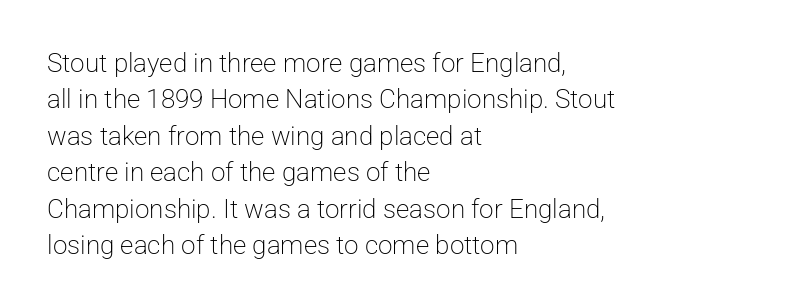
The image shows 26 px text type, upright; set left-aligned, normal line spacing (1.4x), normal letter spacing, not underlined.
